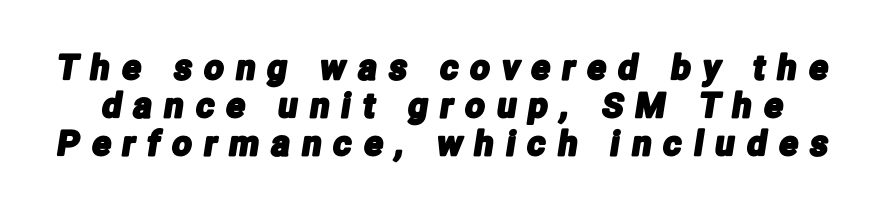
This is sans-serif lettering, the kind often seen on screens and signage. The block of text is dense from top to bottom, with scant space between rows. The passage shown is not underscored anywhere. Spacing verdict: proportional, widths tailored to each character.
